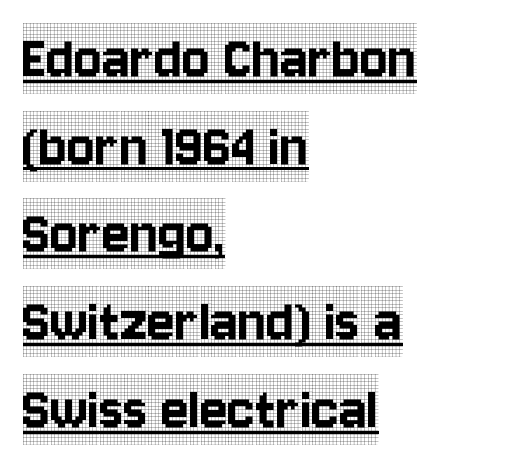
One-word summary of the alignment: left. Check the space under the baseline: a stroke is drawn there. If you measured baseline to baseline, you'd find a middling distance. The rendering uses natural spacing where letterforms have individual widths. The gaps between neighbouring characters are ordinary and unremarkable. Font category for this specimen: serif.
